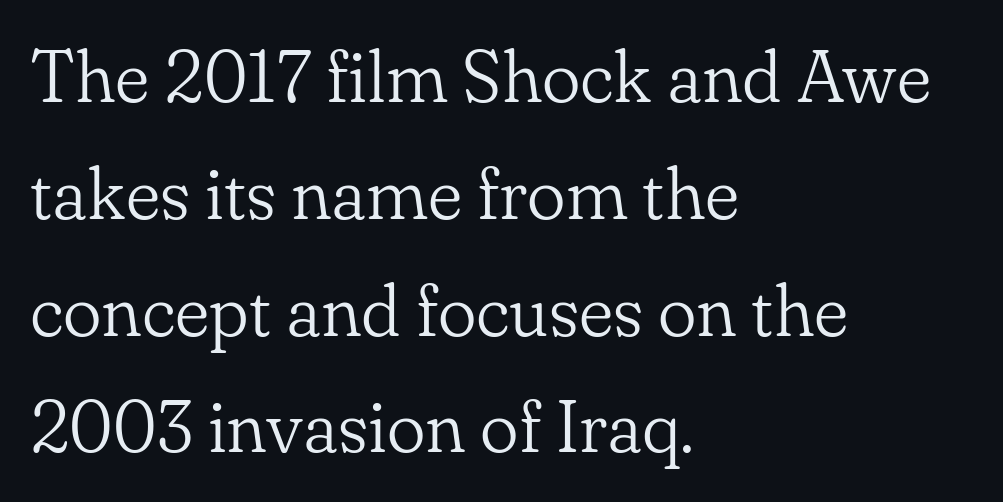
Q: Is the text bold? A: No.
Q: Is the text italic (slanted)? A: No, it is upright.
Q: Is the typeface a serif or a sans-serif typeface? A: Serif.
Q: Is the text underlined? A: No.
Q: How is the paragraph aligned? A: Left-aligned.
Q: Is the spacing between letters normal or unusually wide? A: Normal.
Q: Is the spacing between lines tight, normal or loose? A: Normal.
Q: Width (condensed, normal, or wide)? A: Normal.
Q: Stroke contrast? A: Low.
Q: x-height? A: Small.
Q: Monospaced? A: No.
